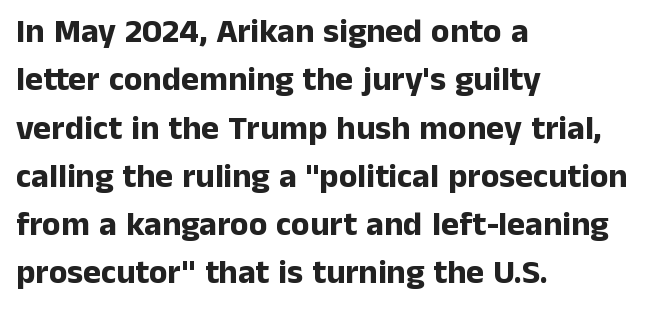
Clear beneath every line of the passage. Notice how descenders clear the ascenders below comfortably — that's standard leading. The letters carry no serifs — their stems end cleanly without finishing strokes. This is heavy type, rendered in bold. Does the copy run flush right? No — it runs flush left.
